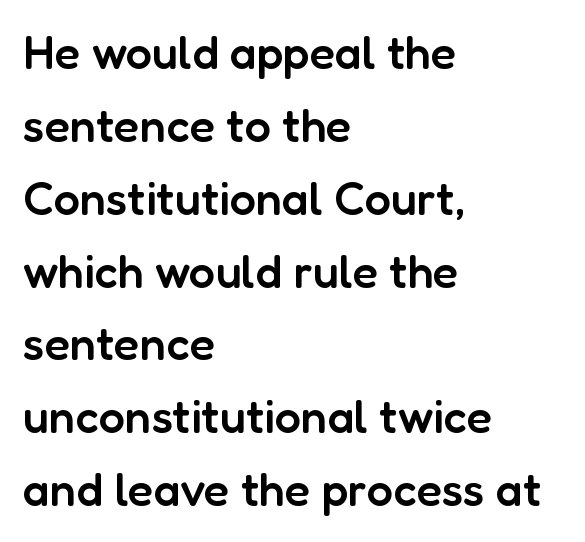
The image shows 47 px semibold sans-serif type, upright; set left-aligned, normal line spacing (1.55x), normal letter spacing, not underlined; low stroke contrast and a medium x-height.
